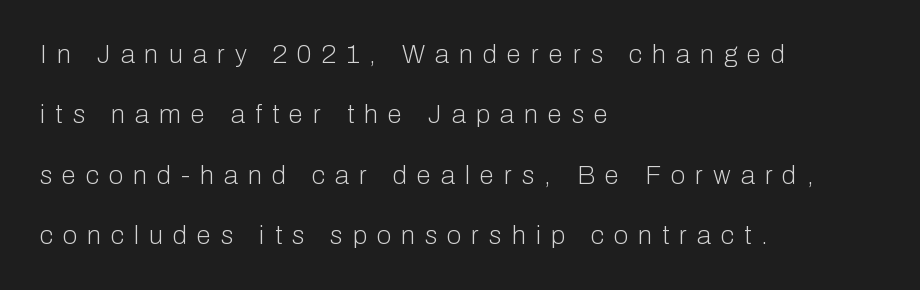
Compared with a typical body face, this is equally light or lighter still. These lines stack with their left ends in a neat column. Every stem runs plumb, perpendicular to the baseline. Unmarked baselines from the first word to the last. Quick note: interline space is abundant.
